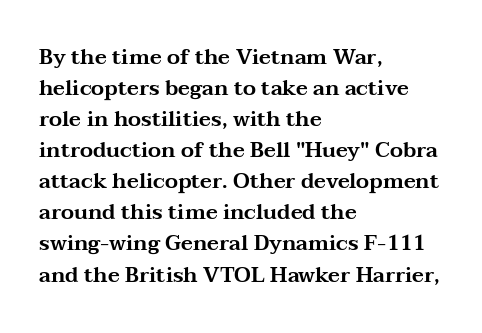
The image shows 21 px text type, upright; set left-aligned, normal line spacing (1.48x), normal letter spacing, not underlined.
